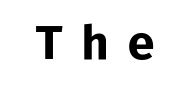
Descenders are the only things crossing below the line. The rendering shows plain stroke endings on the letterforms — a sans-serif design. Monospaced: the letters line up in strict vertical columns. Characters follow at a spacing far wider than the type designer built in.
